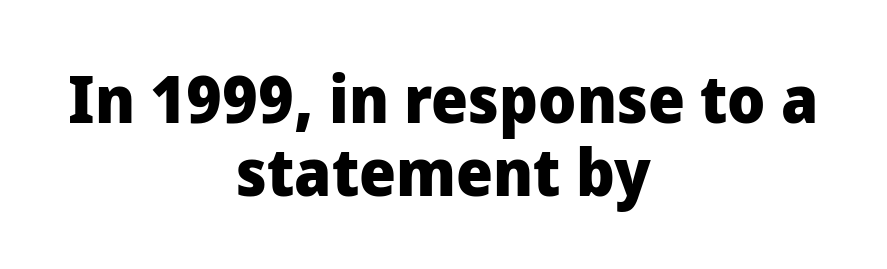
Typesetter's note: full bold, strokes at maximum text heaviness. Check under the words: just untouched page. Proportional: the letters do not fall into vertical columns. Does the copy run flush right? No — it is centered line by line. Characters remain perfectly vertical along every line.
